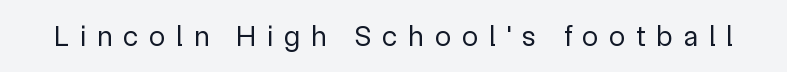
Each word looks stretched out because of the extra space between its letters. Underlining? Definitely not there. The rendering shows plain stroke endings on the letterforms — a sans-serif design. Heaviness? Minimal to ordinary, like unemphasized prose.
